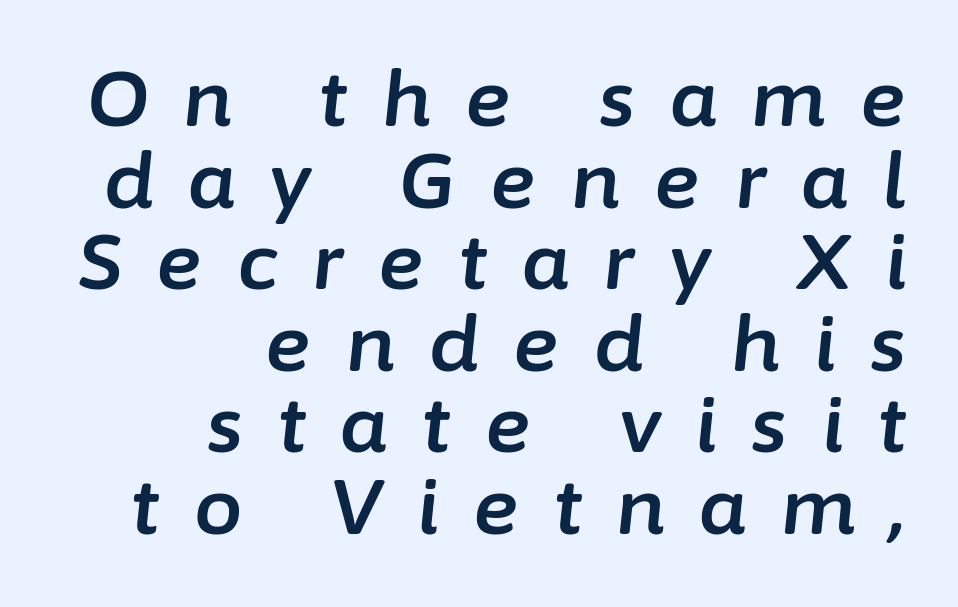
The image shows 77 px text type, italic (leaning right); set right-aligned, tight line spacing (1.06x), unusually wide letter spacing (+0.45 em), not underlined; low stroke contrast and a medium x-height.
